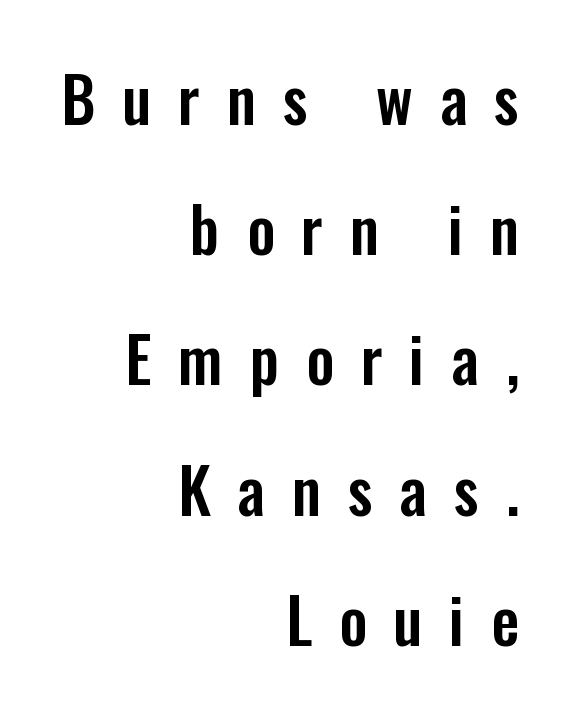
Serif or sans? Sans — the stroke terminals are bare. Unlike italic type, these characters show no tilt at all. Varying glyph widths throughout — classic text-font behaviour. Quick note: underline off.
